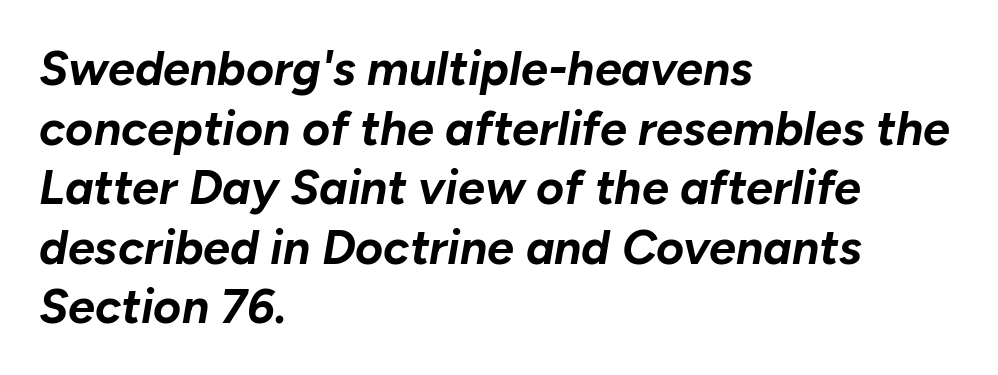
Standard letterfit; no display-style spreading of the glyphs. The face used here has a pronounced slope to its letters. Line beginnings align vertically; line endings do not. No word sits above an underline. Thick stems and heavy bowls — unmistakably bold.
